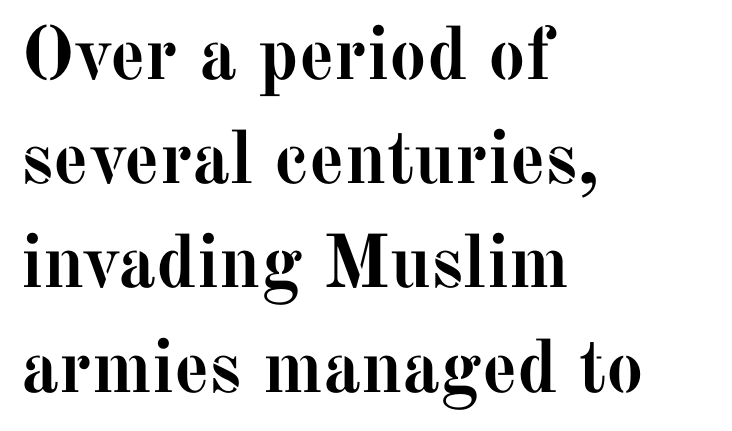
Unmarked baselines from the first word to the last. The rows are spaced the way most documents space them. Looks like regular typesetting: each glyph gets only the width it needs. If you drew a ruler down the left edge, every line would touch it. Style check: upright.
